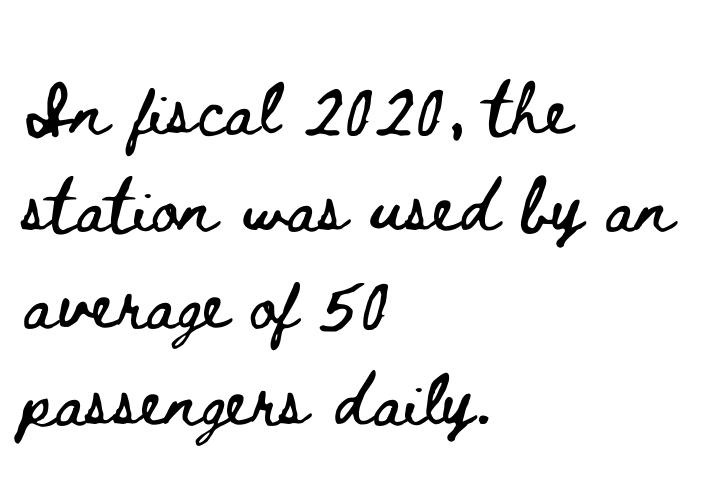
Q: Is the text italic (slanted)? A: Yes.
Q: Is the text underlined? A: No.
Q: How is the paragraph aligned? A: Left-aligned.
Q: Is the spacing between letters normal or unusually wide? A: Normal.
Q: Is the spacing between lines tight, normal or loose? A: Normal.
Q: Width (condensed, normal, or wide)? A: Wide.
Q: Stroke contrast? A: Low.
Q: x-height? A: Small.
Q: Monospaced? A: No.
